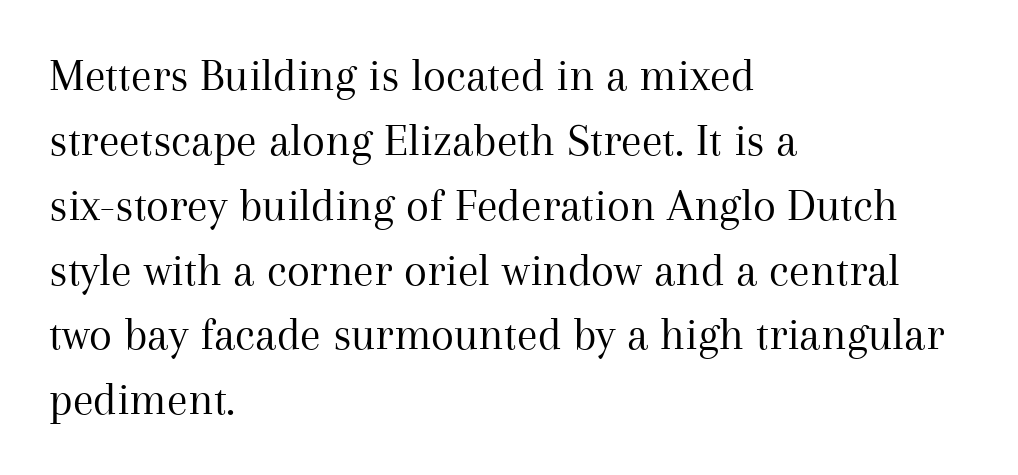
{"serif": "yes", "italic": "no", "bold": "no", "weight": "regular", "width": "normal", "stroke_contrast": "medium", "x_height": "medium", "monospaced": "no", "underline": "no", "align": "left", "line_spacing": "normal", "line_spacing_ratio": 1.38, "letter_spacing": "normal", "letter_spacing_em": 0.0, "glyph_px": 47}
